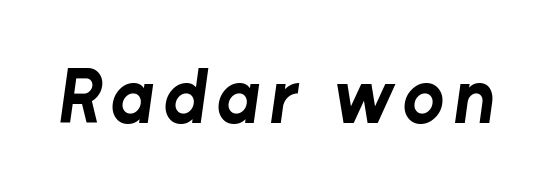
The image shows 77 px bold sans-serif type; set not underlined; low stroke contrast and a medium x-height.
